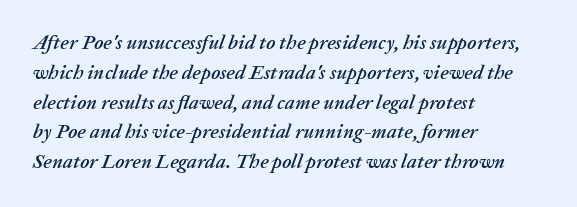
Descenders are the only things crossing below the line. Compared with typical paragraphs, the rows here are spaced about the same. A student would call this left alignment; a typographer would say flush left, rag right. These lines were composed using italics.
